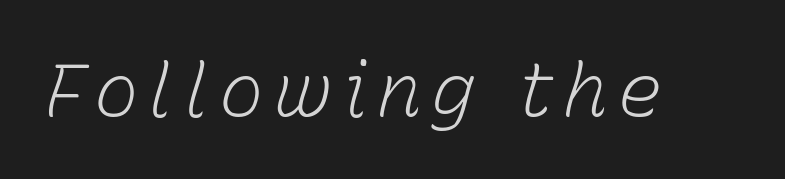
The image shows 75 px light type, italic (leaning right); set not underlined; low stroke contrast and a medium x-height.
